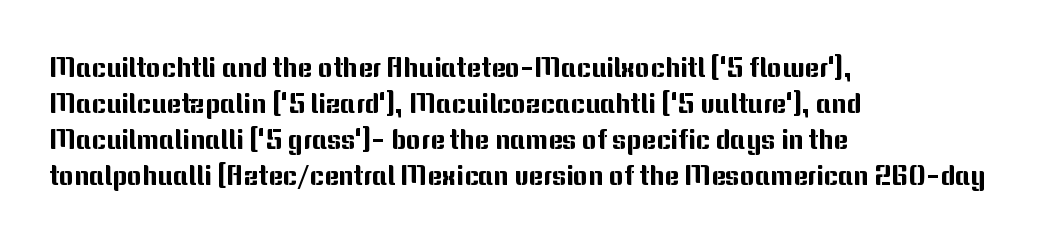
The image shows 28 px sans-serif type, upright; set left-aligned, normal line spacing (1.29x), normal letter spacing, not underlined; medium stroke contrast and a medium x-height.
